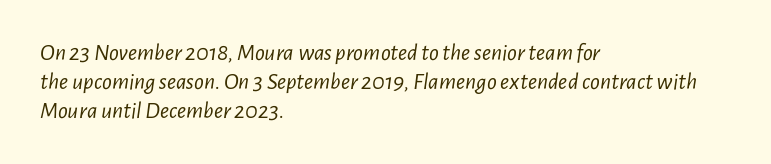
The strokes are not fattened; the text isn't bold. The horizontal fit of the characters is conventional and even. Compared with ordinary roman type, these characters are visibly tilted. Typeset ragged right — the left edge is the straight one.
